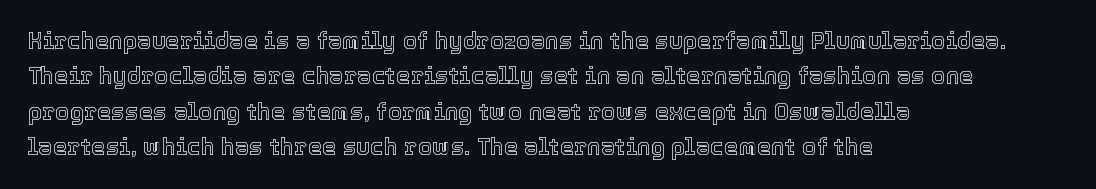
Q: Is the text italic (slanted)? A: No, it is upright.
Q: Is the text underlined? A: No.
Q: How is the paragraph aligned? A: Left-aligned.
Q: Is the spacing between letters normal or unusually wide? A: Normal.
Q: Is the spacing between lines tight, normal or loose? A: Normal.
